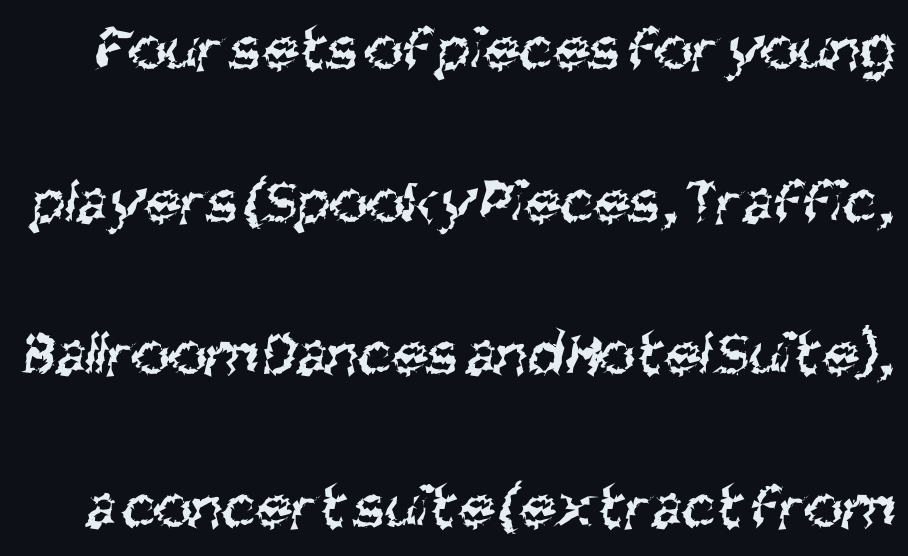
The image shows 65 px regular-weight, condensed sans-serif type; set loose line spacing (2.35x), normal letter spacing, not underlined; medium stroke contrast and a large x-height.
